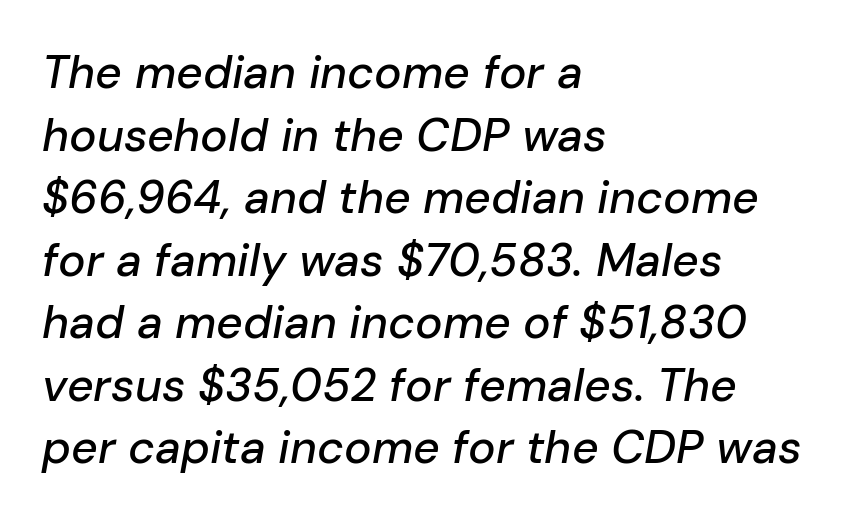
{"italic": "yes", "lean": "right", "slant_degrees": 10, "width": "normal", "stroke_contrast": "low", "x_height": "medium", "monospaced": "no", "underline": "no", "align": "left", "line_spacing": "normal", "line_spacing_ratio": 1.36, "letter_spacing": "normal", "letter_spacing_em": 0.0, "glyph_px": 46}
